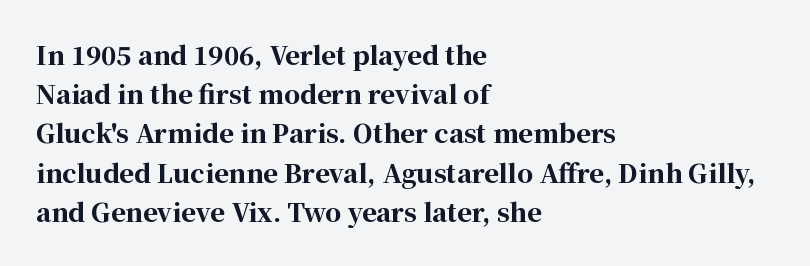
{"italic": "no", "bold": "yes", "underline": "no", "align": "left", "line_spacing": "normal", "line_spacing_ratio": 1.57, "letter_spacing": "normal", "letter_spacing_em": 0.0, "glyph_px": 25}
